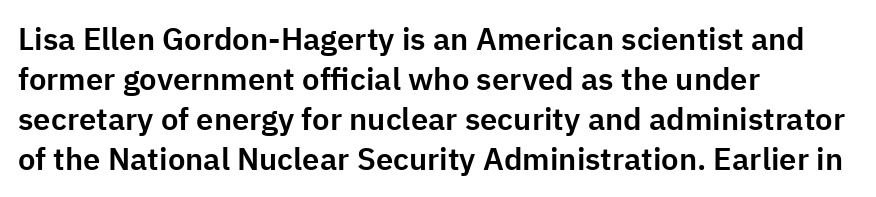
Ordinary non-slanted type is in use. Check under the words: just untouched page. Which margin do the lines hug? The left one — the right edge is uneven. A typesetter would call this zero additional tracking. The lines sit at an ordinary, default distance from one another. Each letter keeps its own natural width here, so spacing adapts to shape.
